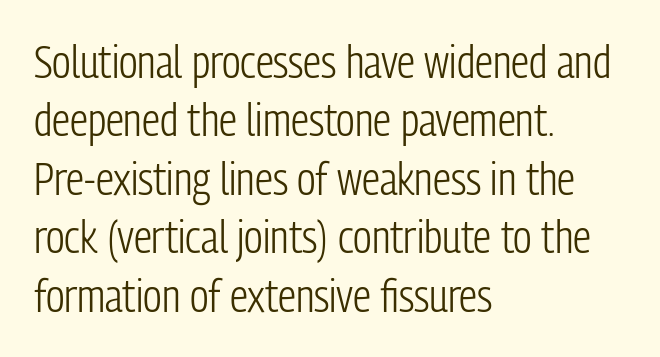
Q: Is the text bold? A: No.
Q: Is the text italic (slanted)? A: No, it is upright.
Q: Is the typeface a serif or a sans-serif typeface? A: Sans-serif.
Q: Is the text underlined? A: No.
Q: How is the paragraph aligned? A: Left-aligned.
Q: Is the spacing between letters normal or unusually wide? A: Normal.
Q: Is the spacing between lines tight, normal or loose? A: Normal.
Q: Width (condensed, normal, or wide)? A: Condensed.
Q: Stroke contrast? A: Low.
Q: x-height? A: Medium.
Q: Monospaced? A: No.
